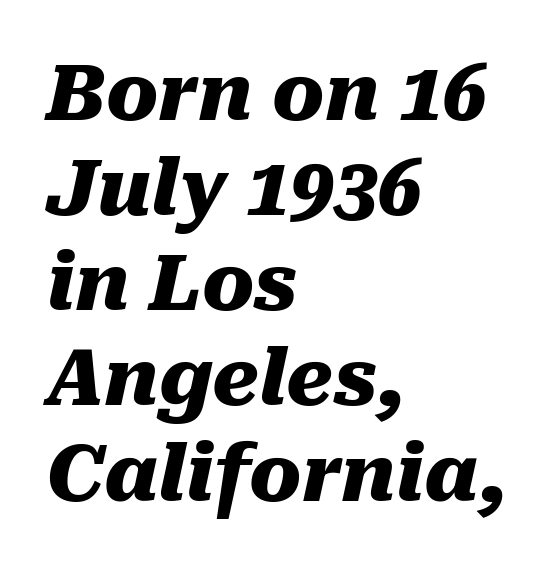
The passage shown is typed in a proportional face where columns would drift. Only glyphs here, with clear space below each row. The typesetter chose a ragged-right arrangement here. The sample has been set heavy, in full bold.
